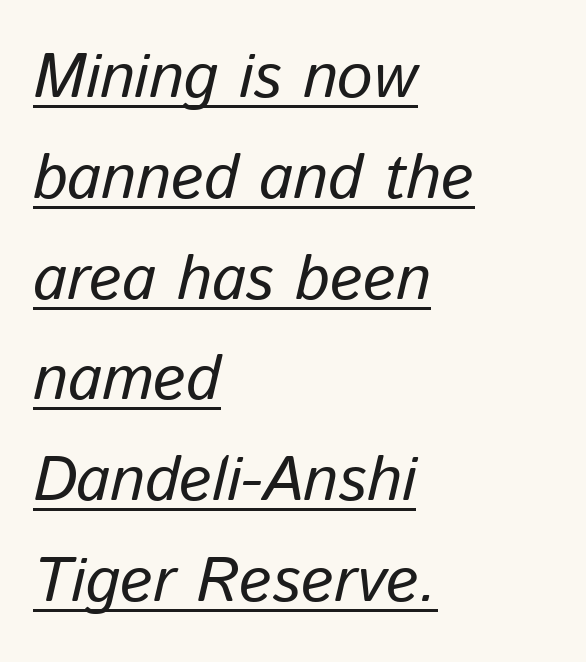
Q: Is the text italic (slanted)? A: Yes, it leans right by about 13 degrees.
Q: Is the text underlined? A: Yes.
Q: How is the paragraph aligned? A: Left-aligned.
Q: Is the spacing between letters normal or unusually wide? A: Normal.
Q: Is the spacing between lines tight, normal or loose? A: Normal.
Q: Width (condensed, normal, or wide)? A: Normal.
Q: Stroke contrast? A: Low.
Q: x-height? A: Medium.
Q: Monospaced? A: No.
